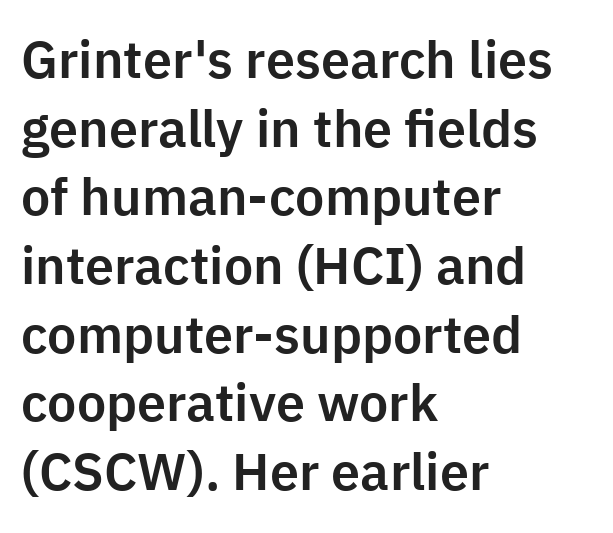
Honestly, there is no underline to notice here at all. Note: no serifs on the glyphs. Notice how the stems are strictly vertical — no italics here. Does the copy run flush right? No — it runs flush left.
